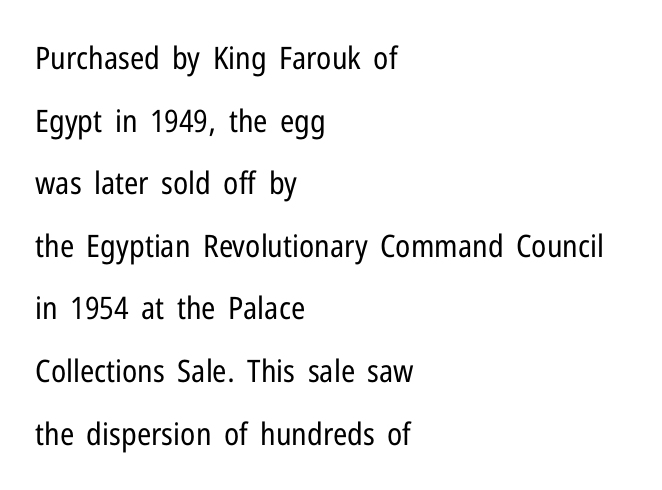
{"serif": "no", "italic": "no", "bold": "no", "weight": "regular", "width": "condensed", "stroke_contrast": "low", "x_height": "medium", "monospaced": "no", "underline": "no", "align": "left", "line_spacing": "loose", "line_spacing_ratio": 2.02, "letter_spacing": "normal", "letter_spacing_em": 0.0, "glyph_px": 31}
